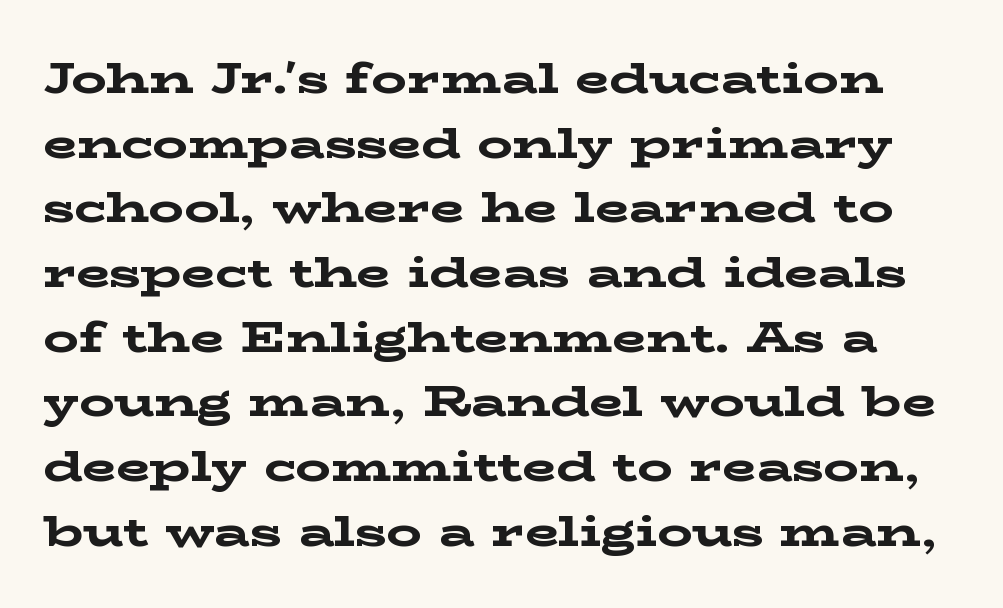
Q: Is the text bold? A: Yes.
Q: Is the text italic (slanted)? A: No, it is upright.
Q: Is the typeface a serif or a sans-serif typeface? A: Serif.
Q: Is the text underlined? A: No.
Q: Is the spacing between letters normal or unusually wide? A: Normal.
Q: Is the spacing between lines tight, normal or loose? A: Normal.
Q: Width (condensed, normal, or wide)? A: Wide.
Q: Stroke contrast? A: Low.
Q: x-height? A: Medium.
Q: Monospaced? A: No.
